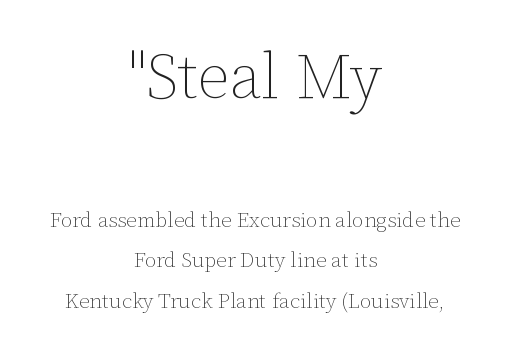
{"italic": "no", "bold": "no", "weight": "thin", "width": "normal", "stroke_contrast": "low", "x_height": "medium", "monospaced": "no", "underline": "no", "align": "center", "line_spacing": "loose", "line_spacing_ratio": 1.94, "letter_spacing": "normal", "letter_spacing_em": 0.0, "larger_block": "first", "size_ratio": 3.0, "glyph_px": 63}
